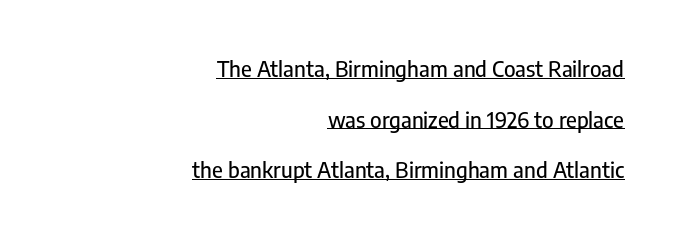
{"italic": "no", "underline": "yes", "align": "right", "line_spacing": "loose", "line_spacing_ratio": 2.3, "letter_spacing": "normal", "letter_spacing_em": 0.0, "glyph_px": 22}
